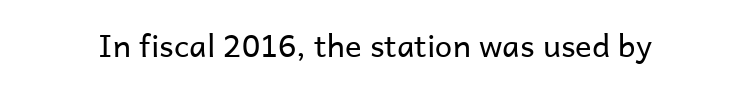
{"serif": "no", "italic": "no", "bold": "no", "weight": "regular", "width": "normal", "stroke_contrast": "low", "x_height": "medium", "monospaced": "no", "underline": "no", "letter_spacing": "normal", "letter_spacing_em": 0.0, "glyph_px": 31}
